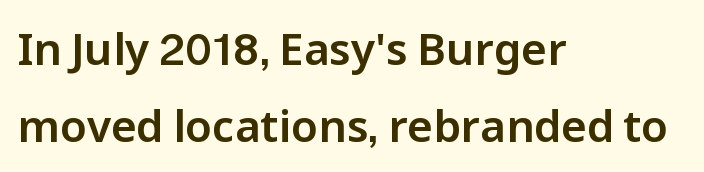
Q: Is the text italic (slanted)? A: No, it is upright.
Q: Is the typeface a serif or a sans-serif typeface? A: Sans-serif.
Q: Is the text underlined? A: No.
Q: How is the paragraph aligned? A: Left-aligned.
Q: Is the spacing between letters normal or unusually wide? A: Normal.
Q: Width (condensed, normal, or wide)? A: Normal.
Q: Stroke contrast? A: Low.
Q: x-height? A: Medium.
Q: Monospaced? A: No.
